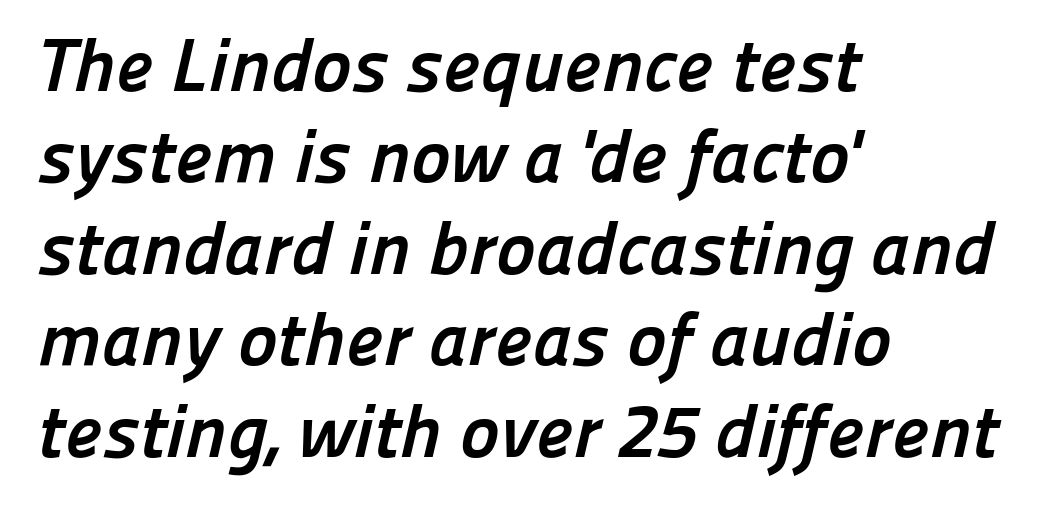
The image shows 75 px semibold sans-serif type; set left-aligned, line spacing 1.22x, normal letter spacing, not underlined; low stroke contrast and a medium x-height.
